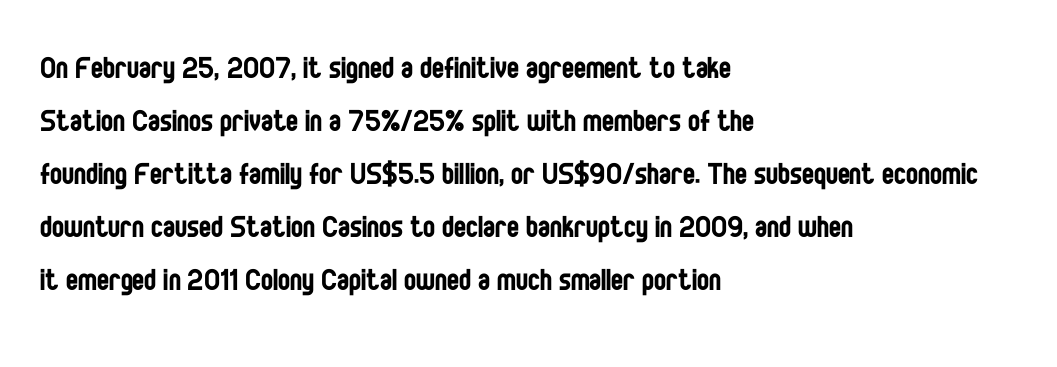
{"serif": "no", "italic": "no", "bold": "no", "weight": "regular", "width": "condensed", "stroke_contrast": "low", "x_height": "large", "monospaced": "no", "underline": "no", "align": "left", "line_spacing": "normal", "line_spacing_ratio": 1.47, "letter_spacing": "normal", "letter_spacing_em": 0.0, "glyph_px": 36}
